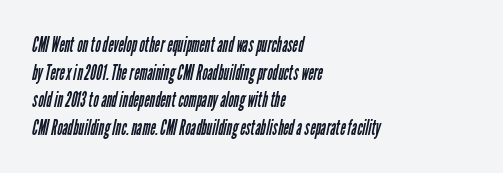
{"bold": "no", "underline": "no", "align": "left", "line_spacing": "normal", "line_spacing_ratio": 1.31, "letter_spacing": "normal", "letter_spacing_em": 0.0, "glyph_px": 21}
